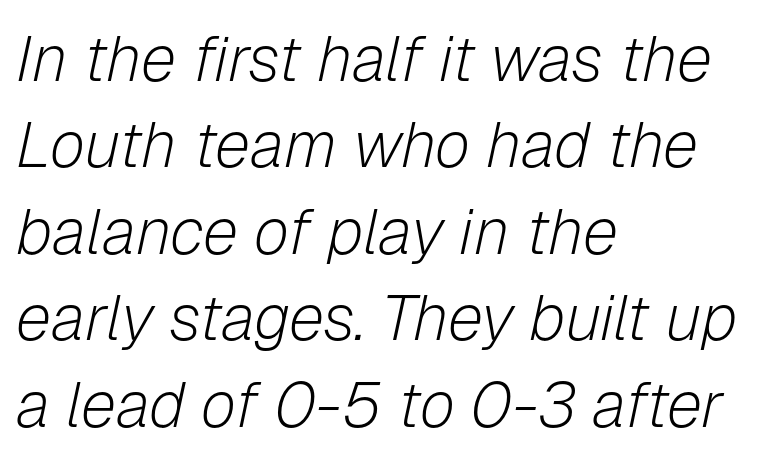
Which margin do the lines hug? The left one — the right edge is uneven. Looks like regular typesetting: each glyph gets only the width it needs. The letterforms sit at book weight or below. The block of text has a typical density, with ordinary space between rows. Observe the ordinary spacing: letters are neighbours, not strangers.
